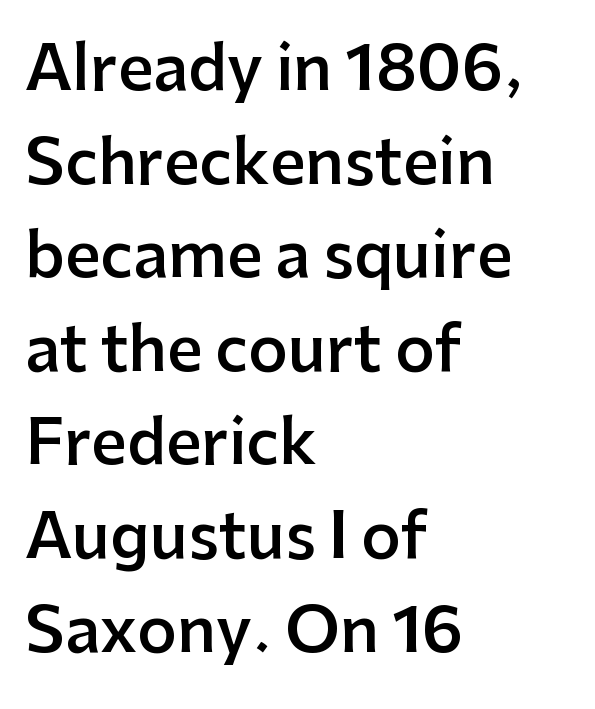
The designer went with a sans here, leaving each stem footless. Spacing between characters is what you'd get straight out of the box. Regular leading. The words here are not underlined.
